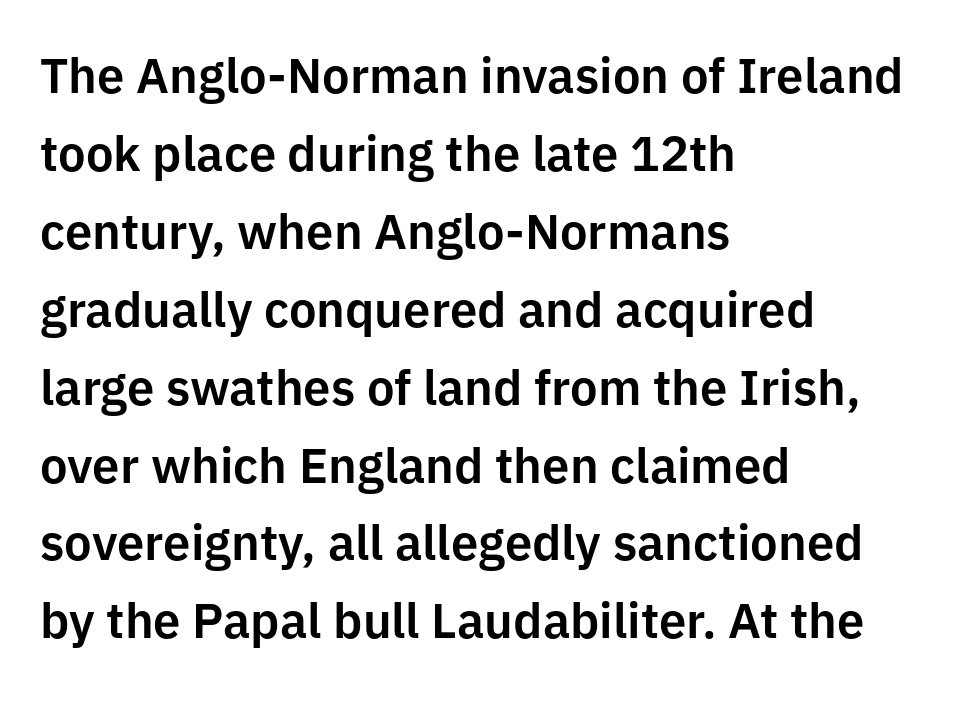
This is sans-serif lettering, the kind often seen on screens and signage. Nobody drew a line under any word here. Rendered with straight, roman letterforms. Each word holds together tightly as a unit, with standard inter-letter gaps. You could not count columns in this text — the font is proportionally spaced.
